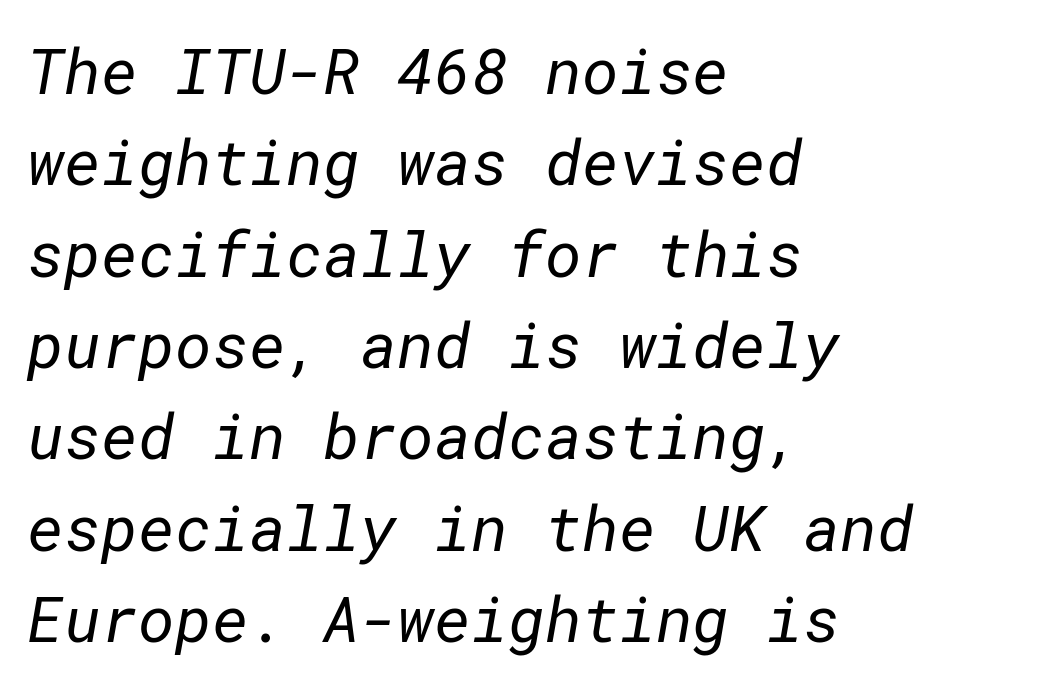
The image shows 63 px regular-weight sans-serif type; set left-aligned, normal line spacing (1.45x), normal letter spacing, not underlined; low stroke contrast and a medium x-height.
